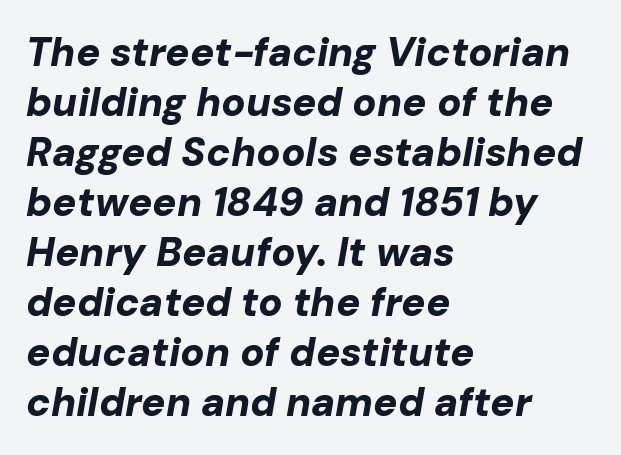
{"italic": "yes", "lean": "right", "slant_degrees": 10, "bold": "yes", "weight": "bold", "width": "normal", "stroke_contrast": "low", "x_height": "medium", "monospaced": "no", "underline": "no", "align": "left", "line_spacing": "normal", "line_spacing_ratio": 1.25, "letter_spacing": "normal", "letter_spacing_em": 0.0, "glyph_px": 40}
